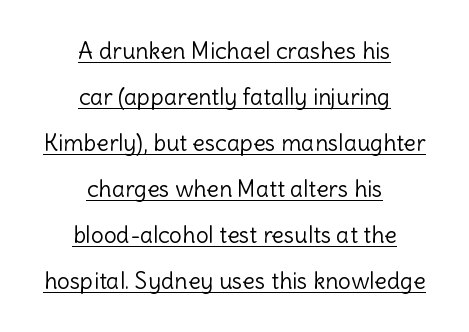
The image shows 23 px text type, upright; set centered, loose line spacing (2.0x), normal letter spacing, underlined.
